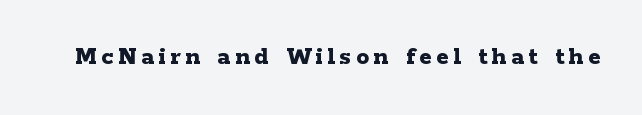
{"italic": "no", "bold": "yes", "underline": "no", "glyph_px": 26}
